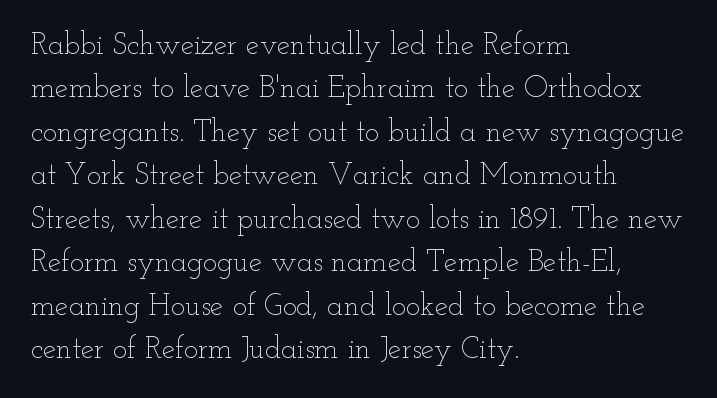
The image shows 30 px thin, wide type, upright; set left-aligned, normal line spacing (1.45x), normal letter spacing, not underlined; low stroke contrast and a small x-height.
